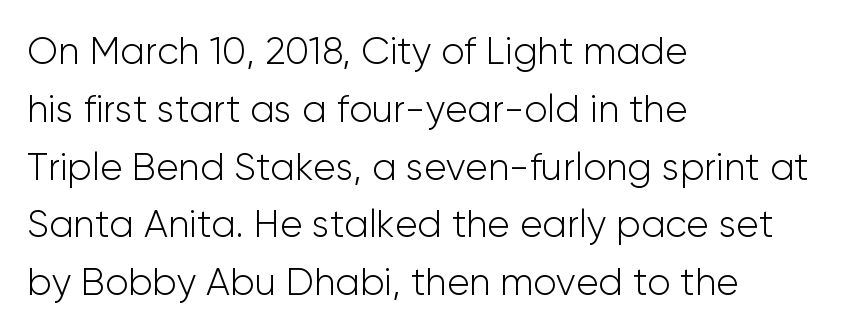
Q: Is the text bold? A: No.
Q: Is the text italic (slanted)? A: No, it is upright.
Q: Is the typeface a serif or a sans-serif typeface? A: Sans-serif.
Q: Is the text underlined? A: No.
Q: How is the paragraph aligned? A: Left-aligned.
Q: Is the spacing between letters normal or unusually wide? A: Normal.
Q: Is the spacing between lines tight, normal or loose? A: Normal.
Q: Width (condensed, normal, or wide)? A: Normal.
Q: Stroke contrast? A: Low.
Q: x-height? A: Medium.
Q: Monospaced? A: No.
